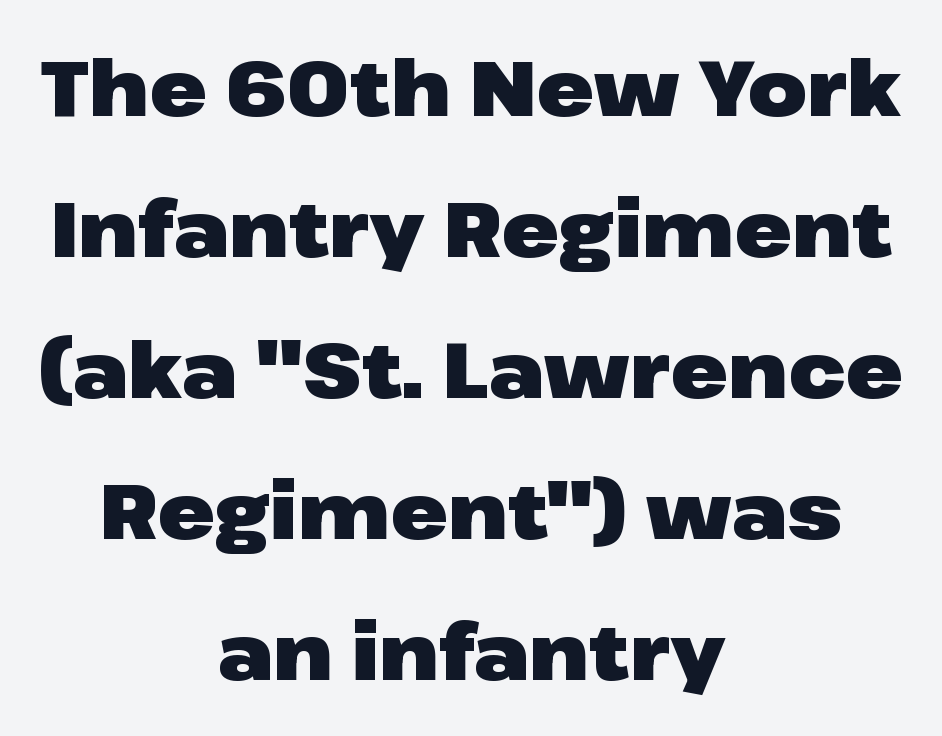
Q: Is the text bold? A: Yes.
Q: Is the text italic (slanted)? A: No, it is upright.
Q: Is the typeface a serif or a sans-serif typeface? A: Sans-serif.
Q: Is the text underlined? A: No.
Q: How is the paragraph aligned? A: Centered.
Q: Is the spacing between letters normal or unusually wide? A: Normal.
Q: Width (condensed, normal, or wide)? A: Wide.
Q: Stroke contrast? A: Low.
Q: x-height? A: Medium.
Q: Monospaced? A: No.
